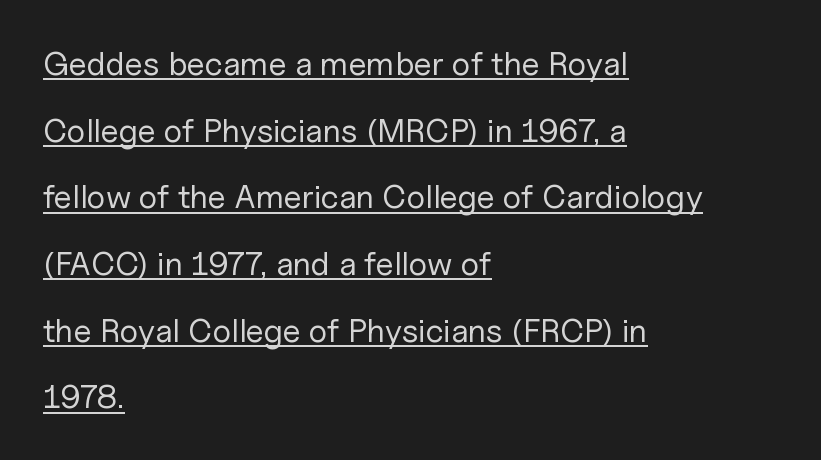
Q: Is the text bold? A: No.
Q: Is the text italic (slanted)? A: No, it is upright.
Q: Is the typeface a serif or a sans-serif typeface? A: Sans-serif.
Q: Is the text underlined? A: Yes.
Q: How is the paragraph aligned? A: Left-aligned.
Q: Is the spacing between letters normal or unusually wide? A: Normal.
Q: Is the spacing between lines tight, normal or loose? A: Loose.
Q: Width (condensed, normal, or wide)? A: Normal.
Q: Stroke contrast? A: Low.
Q: x-height? A: Medium.
Q: Monospaced? A: No.
